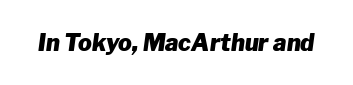
You'd pick this weight for a headline — it's a proper bold. This sample uses plain, unmodified letter spacing. The area under the type is left untouched. Style check: oblique.
